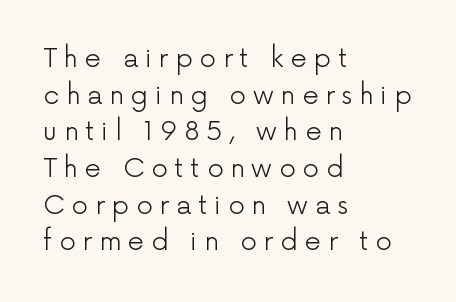
Q: Is the text bold? A: No.
Q: Is the text italic (slanted)? A: No, it is upright.
Q: Is the text underlined? A: No.
Q: How is the paragraph aligned? A: Left-aligned.
Q: Is the spacing between letters normal or unusually wide? A: Unusually wide.
Q: Is the spacing between lines tight, normal or loose? A: Normal.
